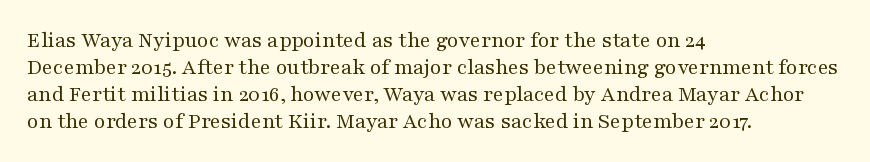
The image shows 22 px text type, upright; set left-aligned, line spacing 1.22x, normal letter spacing, not underlined.
